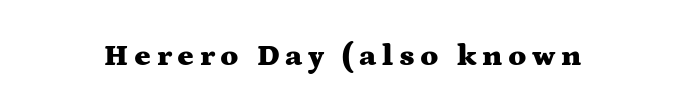
The image shows 31 px heavy, wide serif type, upright; set not underlined; medium stroke contrast and a medium x-height.
